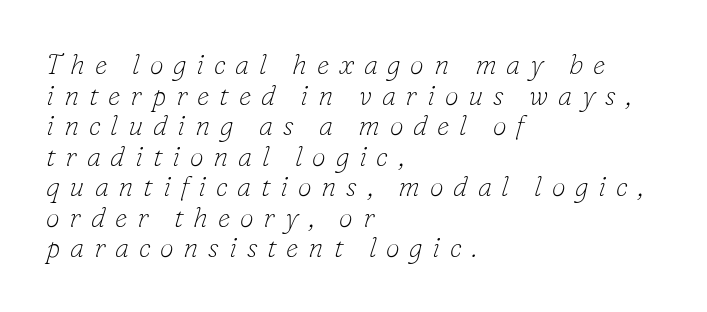
The image shows 28 px thin serif type, italic (leaning right); set left-aligned, tight line spacing (1.09x), unusually wide letter spacing (+0.35 em), not underlined; low stroke contrast and a small x-height.
